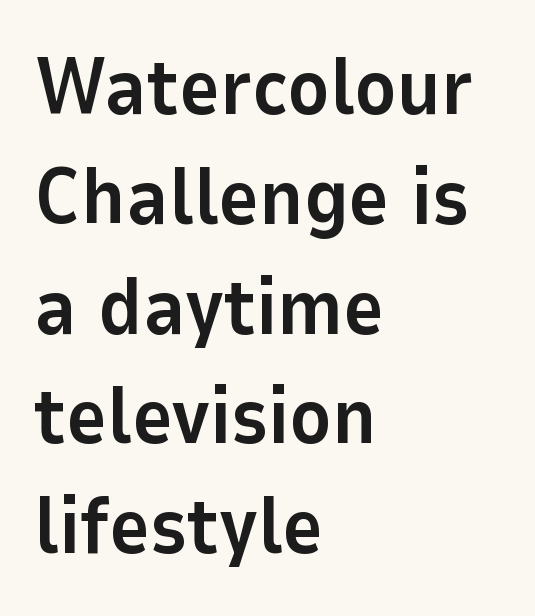
The image shows 79 px bold sans-serif type, upright; set left-aligned, normal line spacing (1.39x), normal letter spacing, not underlined; low stroke contrast and a medium x-height.
